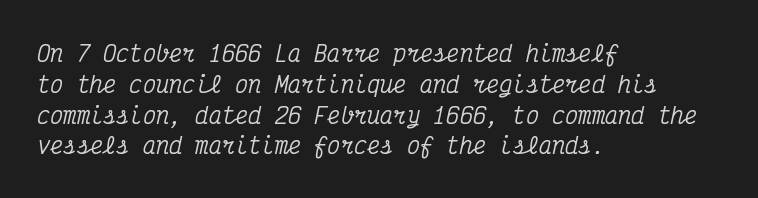
Q: Is the text italic (slanted)? A: Yes, it leans right by about 12 degrees.
Q: Is the text underlined? A: No.
Q: How is the paragraph aligned? A: Left-aligned.
Q: Is the spacing between letters normal or unusually wide? A: Normal.
Q: Is the spacing between lines tight, normal or loose? A: Normal.
